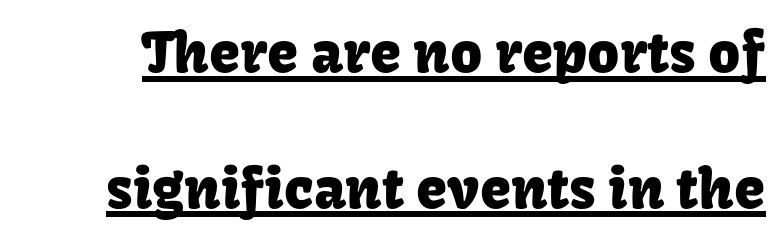
{"serif": "no", "italic": "no", "width": "normal", "stroke_contrast": "low", "x_height": "medium", "monospaced": "no", "underline": "yes", "line_spacing": "loose", "line_spacing_ratio": 2.42, "letter_spacing": "normal", "letter_spacing_em": 0.0, "glyph_px": 56}
